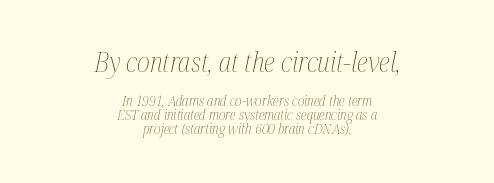
Q: Is the text bold? A: No.
Q: Is the text italic (slanted)? A: Yes, it leans right by about 12 degrees.
Q: Is the text underlined? A: No.
Q: How is the paragraph aligned? A: Centered.
Q: Is the spacing between letters normal or unusually wide? A: Normal.
Q: Is the spacing between lines tight, normal or loose? A: Tight.
Q: Which block of text is set in a larger size, the first (top) or the second (bottom)? A: The first (top) one.
